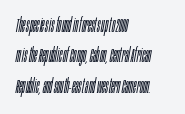
{"italic": "yes", "lean": "right", "slant_degrees": 10, "bold": "no", "underline": "no", "align": "left", "line_spacing": "normal", "line_spacing_ratio": 1.52, "letter_spacing": "normal", "letter_spacing_em": 0.0, "glyph_px": 20}
